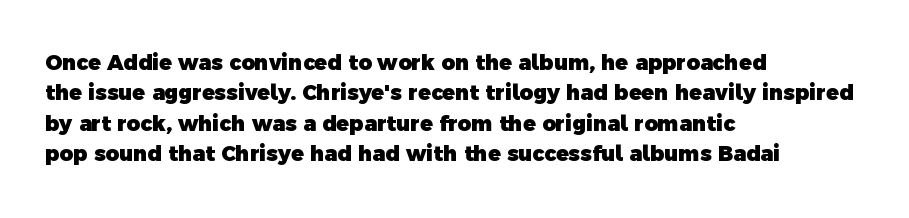
Q: Is the text bold? A: Yes.
Q: Is the text underlined? A: No.
Q: How is the paragraph aligned? A: Left-aligned.
Q: Is the spacing between letters normal or unusually wide? A: Normal.
Q: Is the spacing between lines tight, normal or loose? A: Normal.
